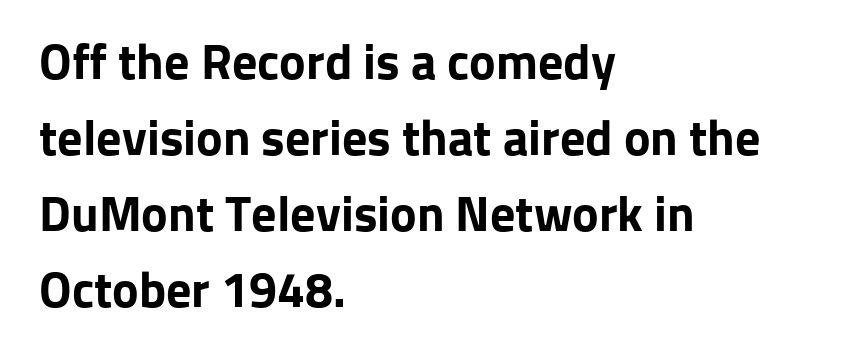
The letterforms sit shoulder to shoulder at normal distance. Underline: absent. The paragraph has a hard left edge and a soft right edge. Rows of type keep a routine distance in the vertical direction. Character widths vary here, with narrow letters taking less room than wide ones.
